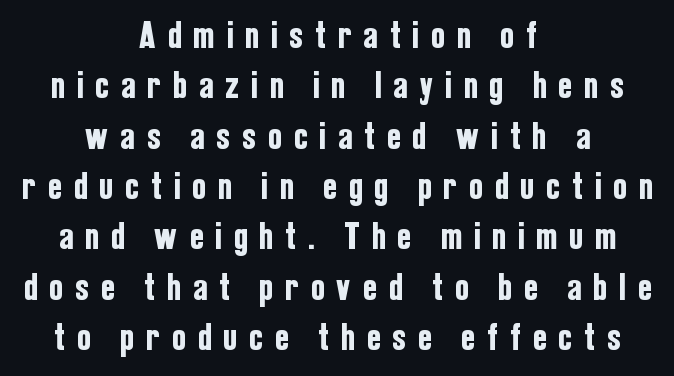
Quick note: not italic, upright. This sample has the flowing, uneven cadence of proportional lettering. Someone cranked the tracking dial way up on this one. The passage shown is not underscored anywhere. No feet cap the strokes, marking this as sans-serif type. Successive baselines arrive at the customary interval.
